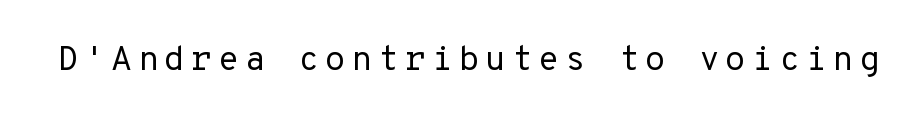
{"serif": "no", "italic": "no", "bold": "no", "weight": "regular", "width": "normal", "stroke_contrast": "low", "x_height": "medium", "monospaced": "yes", "underline": "no", "glyph_px": 34}
